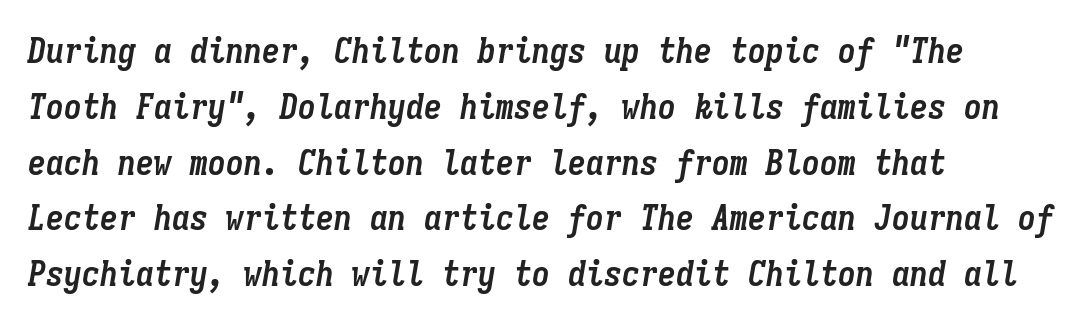
The image shows 36 px semibold, condensed type, italic (leaning right), monospaced; set left-aligned, normal line spacing (1.55x), normal letter spacing, not underlined; low stroke contrast and a medium x-height.
